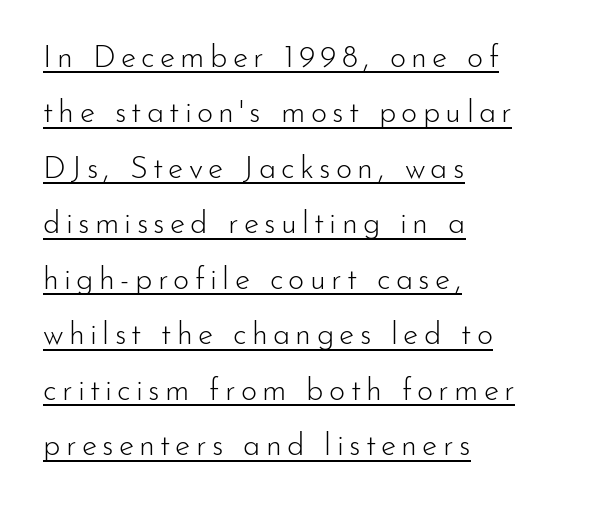
Q: Is the text bold? A: No.
Q: Is the text italic (slanted)? A: No, it is upright.
Q: Is the typeface a serif or a sans-serif typeface? A: Sans-serif.
Q: Is the text underlined? A: Yes.
Q: How is the paragraph aligned? A: Left-aligned.
Q: Width (condensed, normal, or wide)? A: Normal.
Q: Stroke contrast? A: Low.
Q: x-height? A: Small.
Q: Monospaced? A: No.
